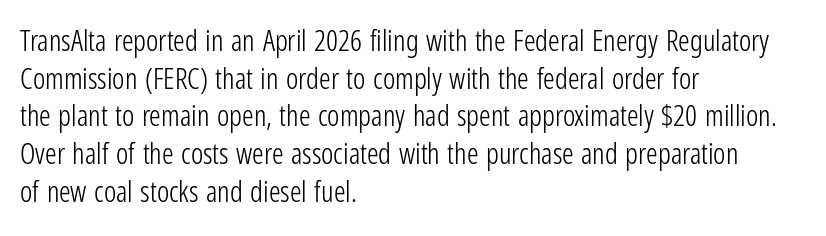
Descender tails drop into unmarked territory. This sample has the flowing, uneven cadence of proportional lettering. Upright lettering throughout. What's the leading like? Ordinary, nothing unusual. Standard letterfit; no display-style spreading of the glyphs. To sum up the face: it is a sans, with no serifs.
